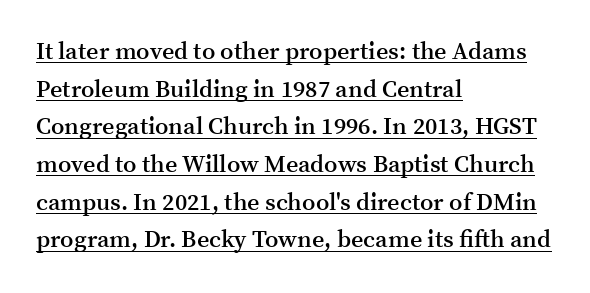
{"italic": "no", "bold": "semi", "underline": "yes", "align": "left", "line_spacing": "normal", "line_spacing_ratio": 1.57, "letter_spacing": "normal", "letter_spacing_em": 0.0, "glyph_px": 24}
